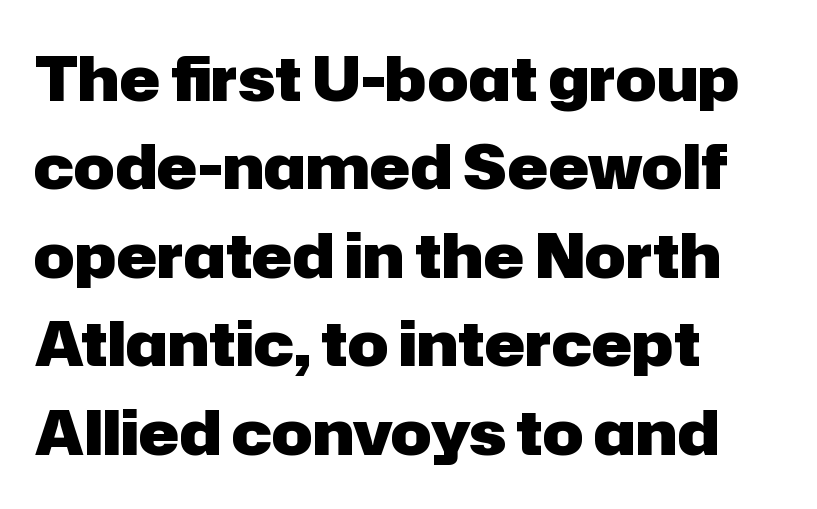
Q: Is the text bold? A: Yes.
Q: Is the text italic (slanted)? A: No, it is upright.
Q: Is the typeface a serif or a sans-serif typeface? A: Sans-serif.
Q: Is the text underlined? A: No.
Q: How is the paragraph aligned? A: Left-aligned.
Q: Is the spacing between letters normal or unusually wide? A: Normal.
Q: Is the spacing between lines tight, normal or loose? A: Normal.
Q: Width (condensed, normal, or wide)? A: Normal.
Q: Stroke contrast? A: Low.
Q: x-height? A: Medium.
Q: Monospaced? A: No.
